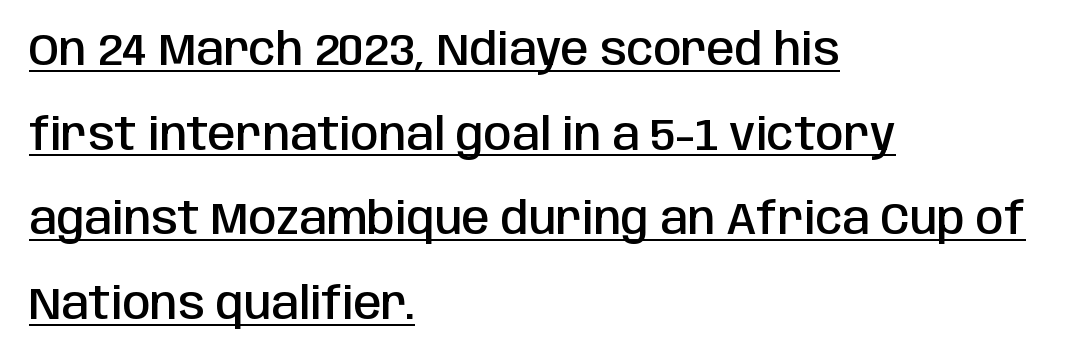
The image shows 45 px semibold, condensed sans-serif type, upright; set left-aligned, line spacing 1.88x, normal letter spacing, underlined; low stroke contrast and a large x-height.
